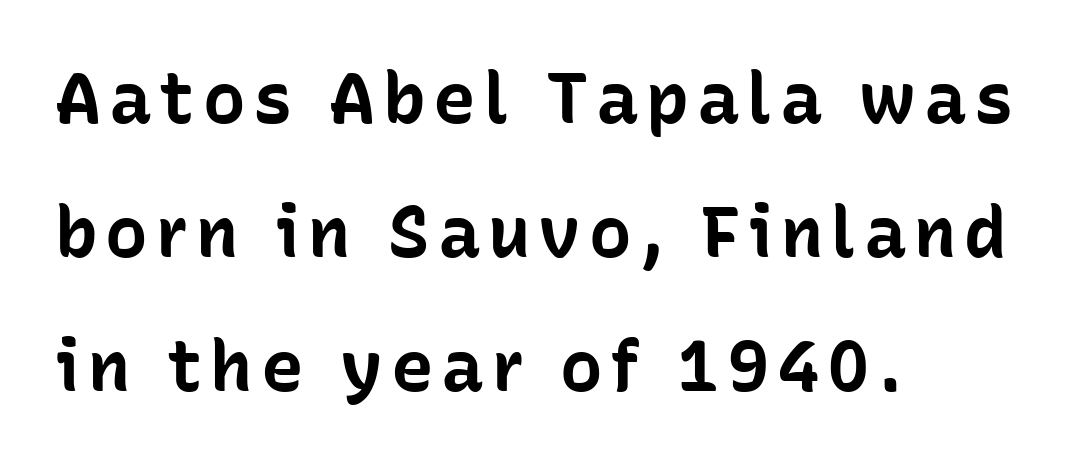
{"serif": "no", "italic": "no", "bold": "yes", "weight": "bold", "width": "normal", "stroke_contrast": "low", "x_height": "medium", "monospaced": "no", "underline": "no", "align": "left", "line_spacing_ratio": 1.89, "glyph_px": 71}
